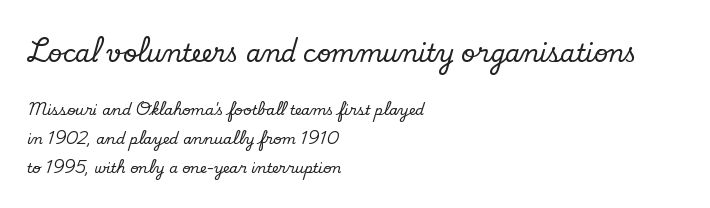
Q: Is the text italic (slanted)? A: Yes.
Q: Is the text underlined? A: No.
Q: How is the paragraph aligned? A: Left-aligned.
Q: Is the spacing between letters normal or unusually wide? A: Normal.
Q: Is the spacing between lines tight, normal or loose? A: Loose.
Q: Which block of text is set in a larger size, the first (top) or the second (bottom)? A: The first (top) one.
